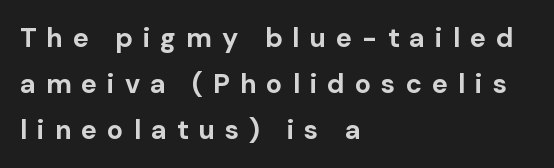
{"italic": "no", "bold": "yes", "underline": "no", "align": "left", "line_spacing": "normal", "line_spacing_ratio": 1.7, "letter_spacing": "wide", "letter_spacing_em": 0.37, "glyph_px": 27}
